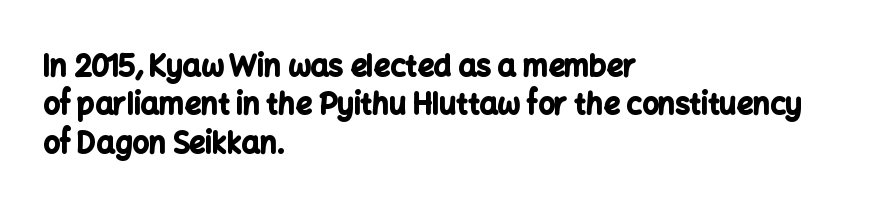
Words appear dense and cohesive because spacing is normal. I'd describe the lettering as bold — thick and assertive. Interline gaps are of average width in this sample. Each letter keeps its own natural width here, so spacing adapts to shape. This sample uses an upright cut, with every glyph sitting square on the baseline. Grotesque or geometric, the face here clearly has no serifs.
